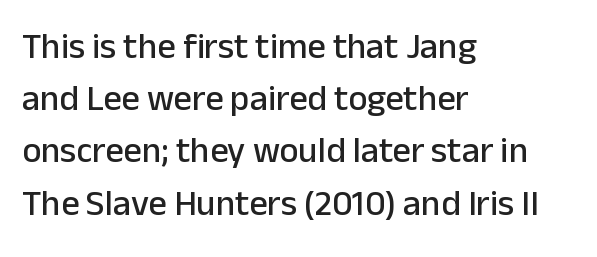
No extra tracking has been applied to these lines. These lines are composed in type without serifs. The vertical gap from one line to the next is medium. Is this a fixed-width face? No — the glyphs have proportional, varying widths. Italic: no, the glyphs are upright roman. The text block is weighted toward the left margin, trailing off unevenly rightward.
